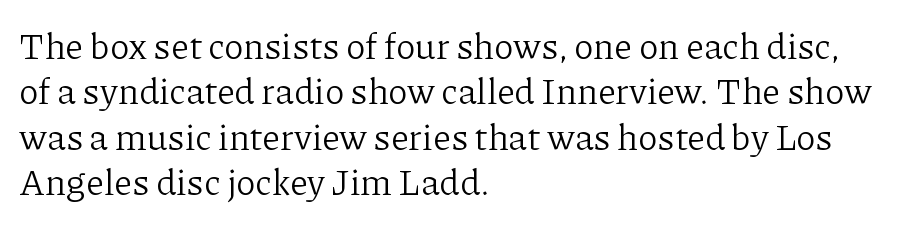
The image shows 36 px light serif type, upright; set left-aligned, normal line spacing (1.26x), normal letter spacing, not underlined; low stroke contrast and a medium x-height.
